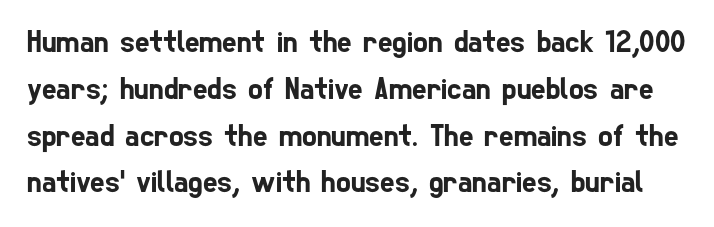
{"serif": "no", "width": "condensed", "stroke_contrast": "low", "x_height": "medium", "monospaced": "no", "underline": "no", "line_spacing": "normal", "line_spacing_ratio": 1.51, "letter_spacing": "normal", "letter_spacing_em": 0.0, "glyph_px": 31}
